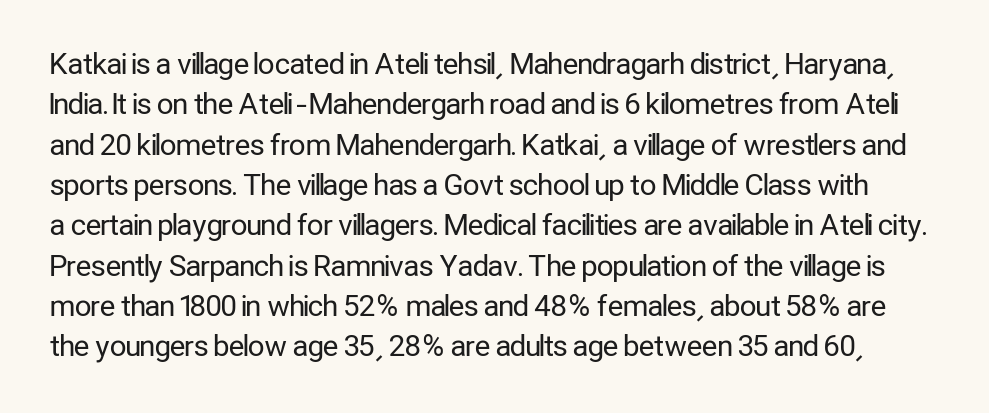
Q: Is the text bold? A: No.
Q: Is the text italic (slanted)? A: No, it is upright.
Q: Is the typeface a serif or a sans-serif typeface? A: Sans-serif.
Q: Is the text underlined? A: No.
Q: Is the spacing between letters normal or unusually wide? A: Normal.
Q: Is the spacing between lines tight, normal or loose? A: Normal.
Q: Width (condensed, normal, or wide)? A: Condensed.
Q: Stroke contrast? A: Low.
Q: x-height? A: Medium.
Q: Monospaced? A: No.
